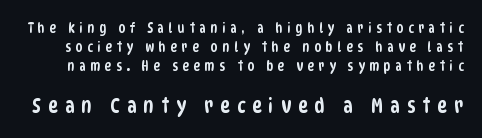
The image shows 21 px text type; set normal line spacing (1.35x), unusually wide letter spacing (+0.33 em), not underlined; the second (bottom) block is 1.5x larger.
